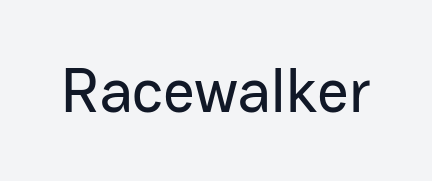
The rendering keeps characters at their native spacing. Style check: upright. The passage shown is typed in a proportional face where columns would drift. The text was rendered using a sans face with plain stroke endings.
